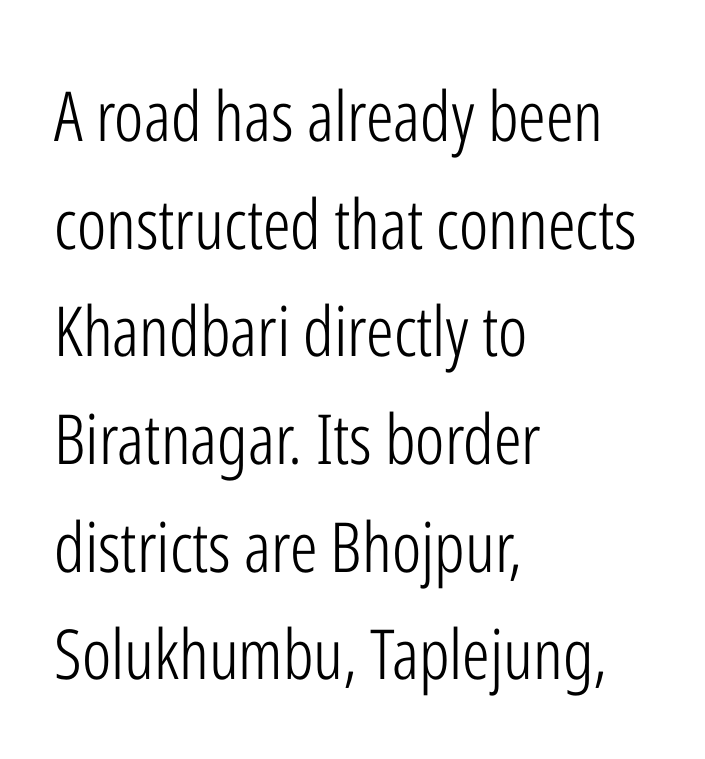
Type without underlining. No chunkiness to these letters — they're not bold. Successive baselines arrive at the customary interval. This sample uses a sans-serif face.
